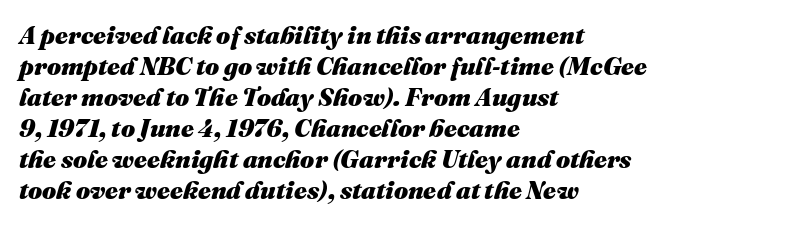
{"italic": "yes", "lean": "right", "slant_degrees": 16, "bold": "yes", "underline": "no", "align": "left", "line_spacing_ratio": 1.24, "letter_spacing": "normal", "letter_spacing_em": 0.0, "glyph_px": 25}
